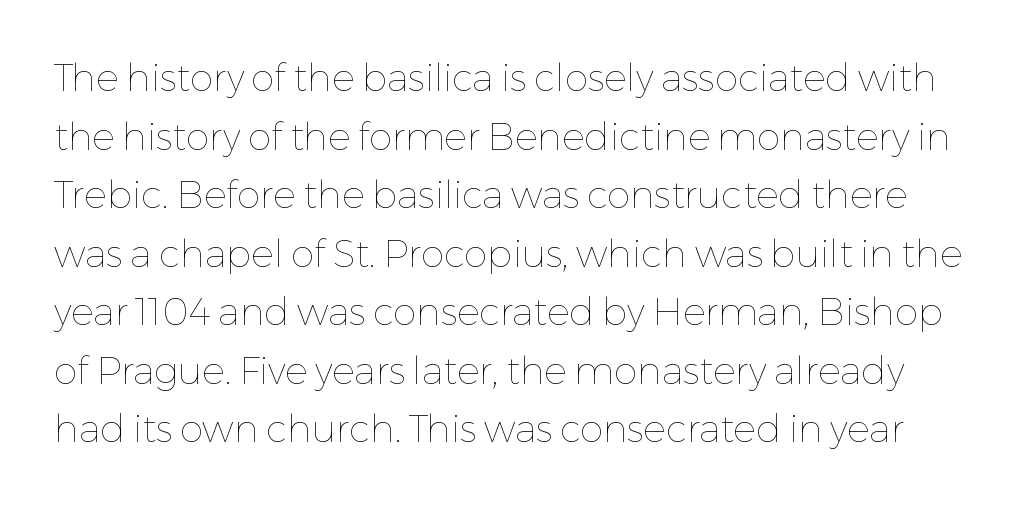
{"italic": "no", "bold": "no", "weight": "thin", "width": "normal", "stroke_contrast": "low", "x_height": "medium", "monospaced": "no", "underline": "no", "line_spacing": "normal", "line_spacing_ratio": 1.54, "letter_spacing": "normal", "letter_spacing_em": 0.0, "glyph_px": 38}
